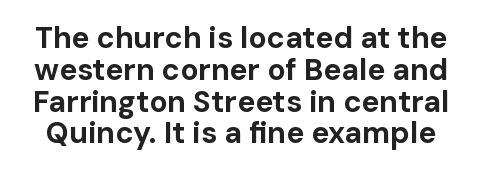
Q: Is the text bold? A: Yes.
Q: Is the text italic (slanted)? A: No, it is upright.
Q: Is the typeface a serif or a sans-serif typeface? A: Sans-serif.
Q: Is the text underlined? A: No.
Q: Is the spacing between letters normal or unusually wide? A: Normal.
Q: Is the spacing between lines tight, normal or loose? A: Tight.
Q: Width (condensed, normal, or wide)? A: Normal.
Q: Stroke contrast? A: Low.
Q: x-height? A: Medium.
Q: Monospaced? A: No.
